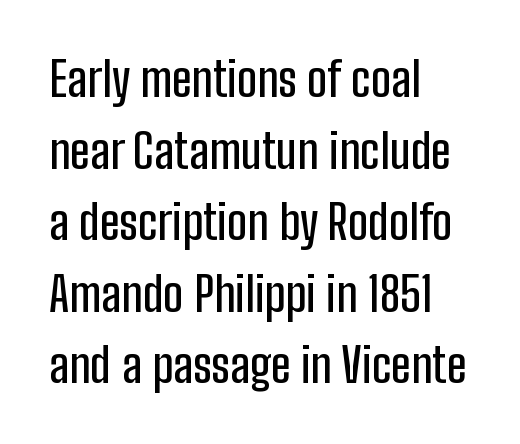
Tall strokes in this sample are plumb rather than angled. Casual observation: everything's shoved over to the left. The words here are not underlined. Regarding serifs, this sample does without them. Here the designer chose a conventional face with non-uniform glyph widths.
